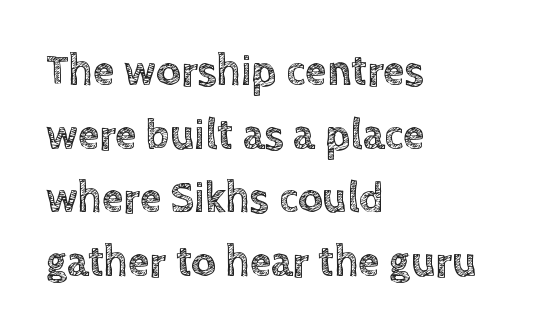
Spacing verdict: proportional, widths tailored to each character. This is roman type, the default non-slanted kind. The block of text has a typical density, with ordinary space between rows. Anything drawn beneath the words? Only blank space. Casual observation: everything's shoved over to the left. The passage shown has conventional tracking throughout.
